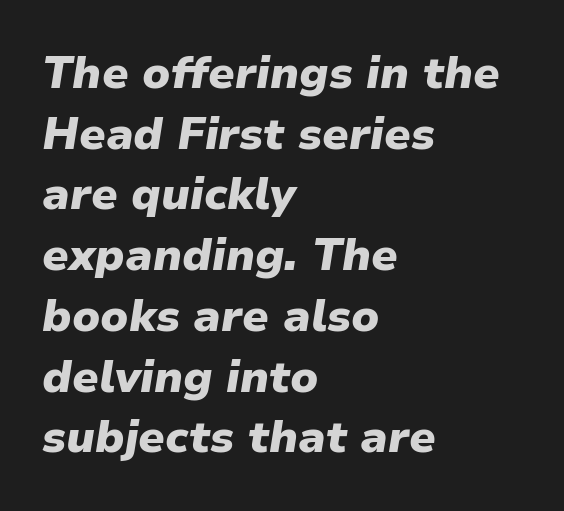
The image shows 45 px heavy type, italic (leaning right); set left-aligned, normal line spacing (1.35x), normal letter spacing, not underlined; low stroke contrast and a medium x-height.
